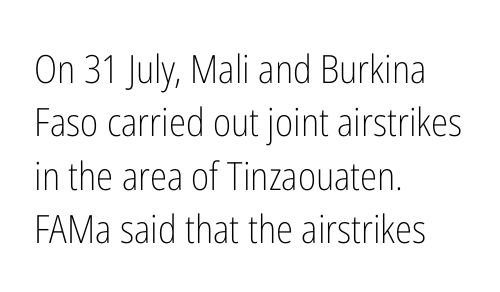
The image shows 39 px light, condensed sans-serif type, upright; set left-aligned, normal line spacing (1.37x), normal letter spacing, not underlined; low stroke contrast and a medium x-height.
